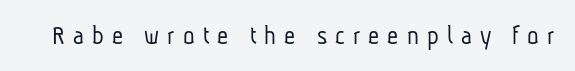
Q: Is the text bold? A: No.
Q: Is the text underlined? A: No.
Q: Is the spacing between letters normal or unusually wide? A: Unusually wide.
